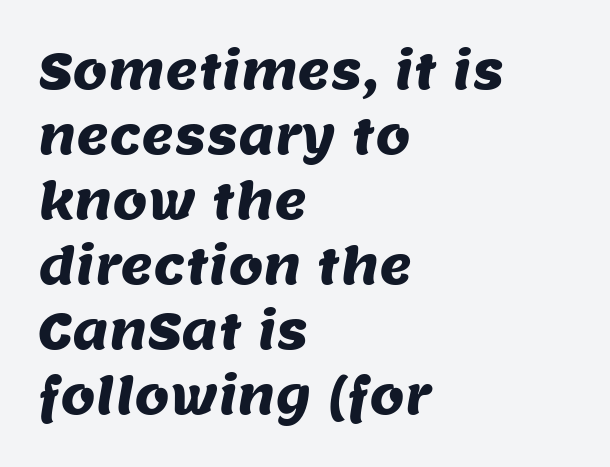
Q: Is the typeface a serif or a sans-serif typeface? A: Sans-serif.
Q: Is the text underlined? A: No.
Q: How is the paragraph aligned? A: Left-aligned.
Q: Is the spacing between letters normal or unusually wide? A: Normal.
Q: Is the spacing between lines tight, normal or loose? A: Normal.
Q: Width (condensed, normal, or wide)? A: Normal.
Q: Stroke contrast? A: Medium.
Q: x-height? A: Large.
Q: Monospaced? A: No.
